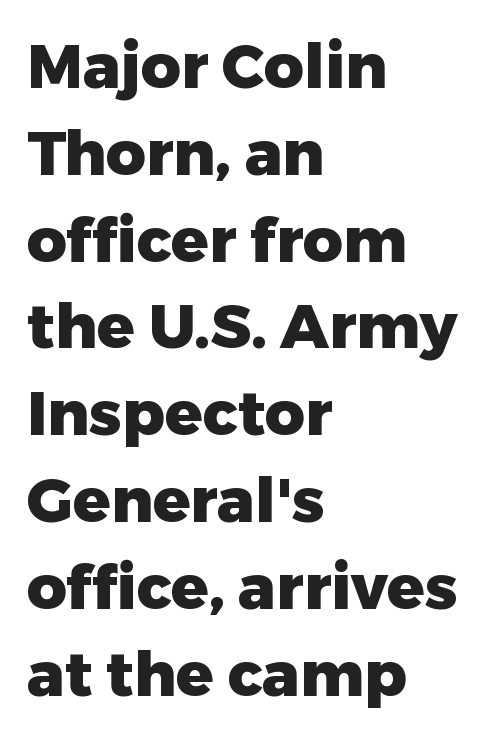
{"serif": "no", "italic": "no", "bold": "yes", "weight": "heavy", "width": "normal", "stroke_contrast": "low", "x_height": "medium", "monospaced": "no", "underline": "no", "align": "left", "line_spacing": "normal", "line_spacing_ratio": 1.4, "letter_spacing": "normal", "letter_spacing_em": 0.0, "glyph_px": 62}
